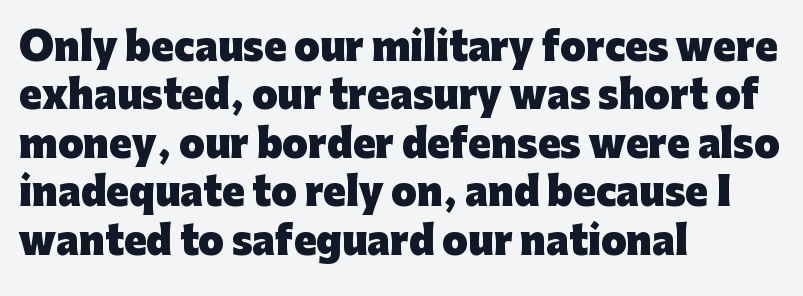
Q: Is the text bold? A: Yes.
Q: Is the text italic (slanted)? A: No, it is upright.
Q: Is the typeface a serif or a sans-serif typeface? A: Sans-serif.
Q: Is the text underlined? A: No.
Q: How is the paragraph aligned? A: Left-aligned.
Q: Is the spacing between letters normal or unusually wide? A: Normal.
Q: Is the spacing between lines tight, normal or loose? A: Normal.
Q: Width (condensed, normal, or wide)? A: Normal.
Q: Stroke contrast? A: Low.
Q: x-height? A: Medium.
Q: Monospaced? A: No.
